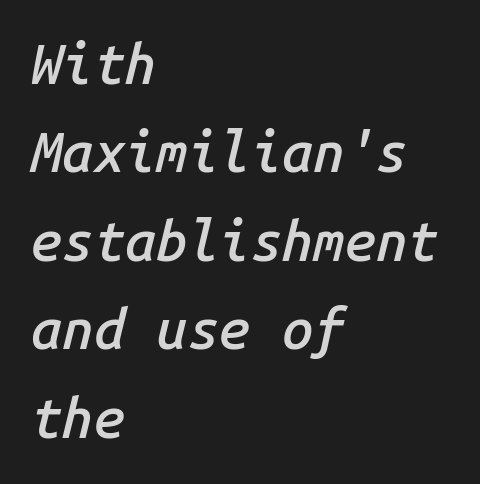
{"italic": "yes", "lean": "right", "slant_degrees": 14, "bold": "semi", "weight": "semibold", "width": "normal", "stroke_contrast": "low", "x_height": "medium", "monospaced": "yes", "underline": "no", "align": "left", "line_spacing": "normal", "line_spacing_ratio": 1.58, "letter_spacing": "normal", "letter_spacing_em": 0.0, "glyph_px": 56}
